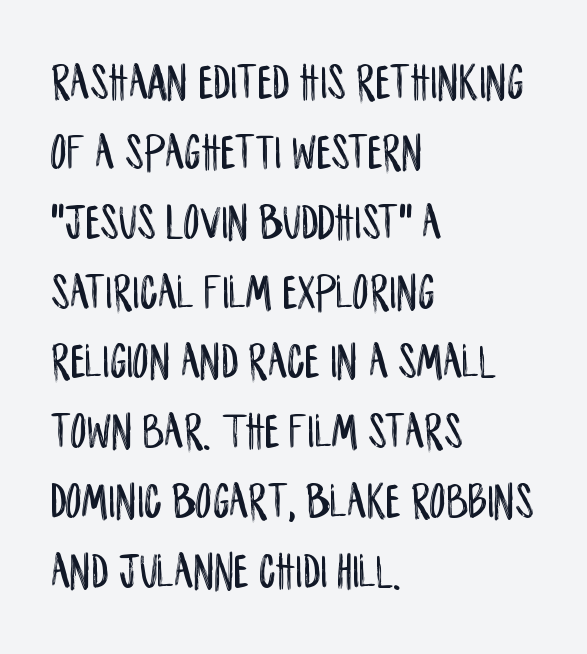
A typesetter would call this proportional, since set widths differ per character. Which margin do the lines hug? The left one — the right edge is uneven. Compared with typical body copy, the letter spacing here is the same. Classification — sans serif. In terms of leading, this rendering sits right in the middle.
